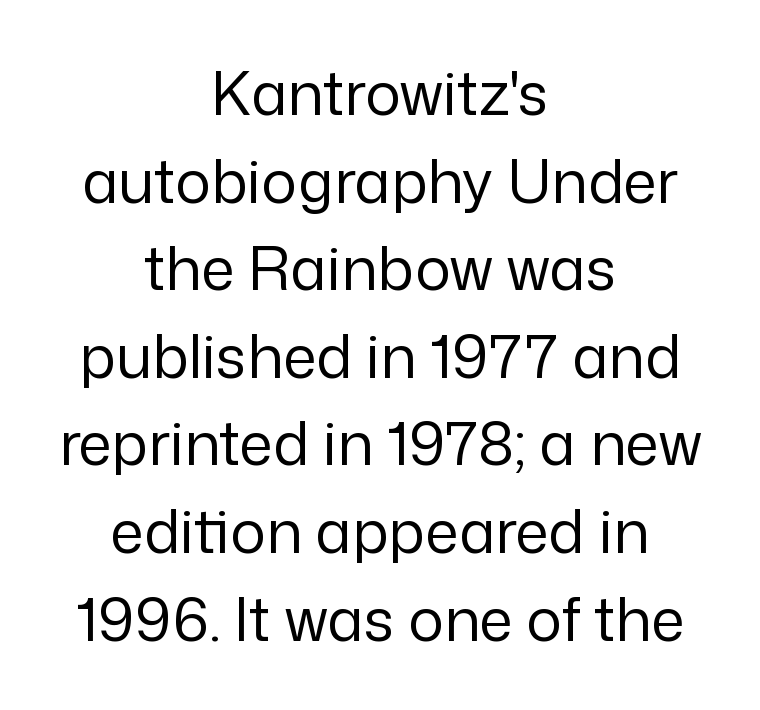
{"serif": "no", "italic": "no", "bold": "no", "weight": "regular", "width": "normal", "stroke_contrast": "low", "x_height": "medium", "monospaced": "no", "underline": "no", "align": "center", "line_spacing": "normal", "line_spacing_ratio": 1.46, "letter_spacing": "normal", "letter_spacing_em": 0.0, "glyph_px": 60}
